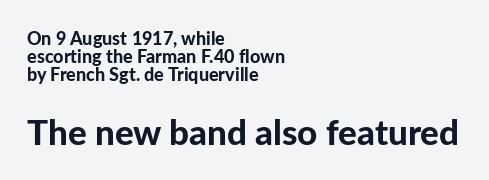
Q: Is the text bold? A: Yes.
Q: Is the text italic (slanted)? A: No, it is upright.
Q: Is the typeface a serif or a sans-serif typeface? A: Sans-serif.
Q: Is the text underlined? A: No.
Q: How is the paragraph aligned? A: Left-aligned.
Q: Is the spacing between letters normal or unusually wide? A: Normal.
Q: Is the spacing between lines tight, normal or loose? A: Tight.
Q: Which block of text is set in a larger size, the first (top) or the second (bottom)? A: The second (bottom) one.
Q: Width (condensed, normal, or wide)? A: Normal.
Q: Stroke contrast? A: Low.
Q: x-height? A: Medium.
Q: Monospaced? A: No.
